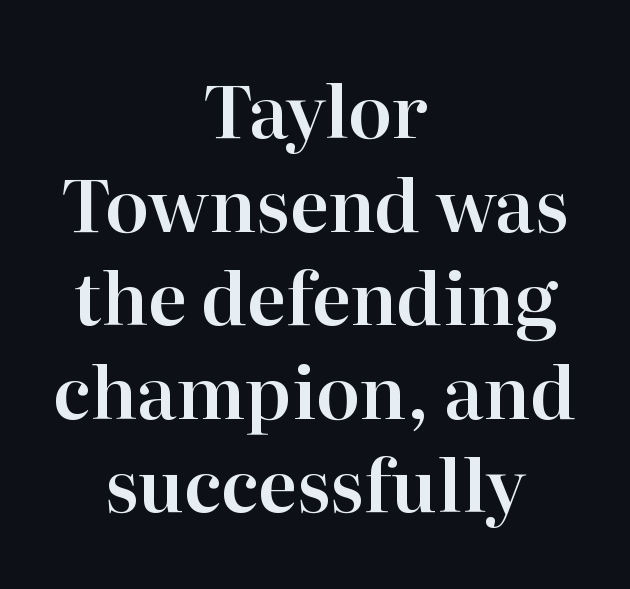
Q: Is the text italic (slanted)? A: No, it is upright.
Q: Is the typeface a serif or a sans-serif typeface? A: Serif.
Q: Is the text underlined? A: No.
Q: How is the paragraph aligned? A: Centered.
Q: Is the spacing between letters normal or unusually wide? A: Normal.
Q: Is the spacing between lines tight, normal or loose? A: Normal.
Q: Width (condensed, normal, or wide)? A: Normal.
Q: Stroke contrast? A: High.
Q: x-height? A: Medium.
Q: Monospaced? A: No.
